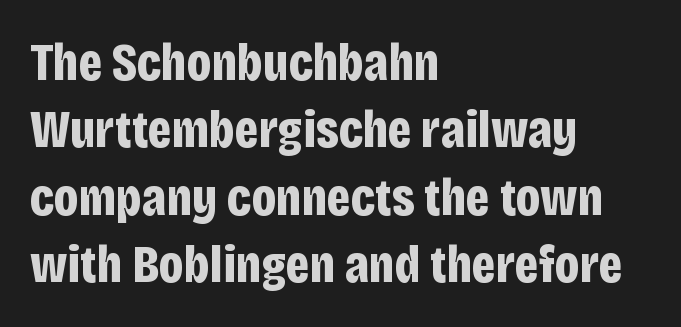
Q: Is the text bold? A: Yes.
Q: Is the text italic (slanted)? A: No, it is upright.
Q: Is the typeface a serif or a sans-serif typeface? A: Sans-serif.
Q: Is the text underlined? A: No.
Q: How is the paragraph aligned? A: Left-aligned.
Q: Is the spacing between letters normal or unusually wide? A: Normal.
Q: Is the spacing between lines tight, normal or loose? A: Normal.
Q: Width (condensed, normal, or wide)? A: Condensed.
Q: Stroke contrast? A: Low.
Q: x-height? A: Large.
Q: Monospaced? A: No.
